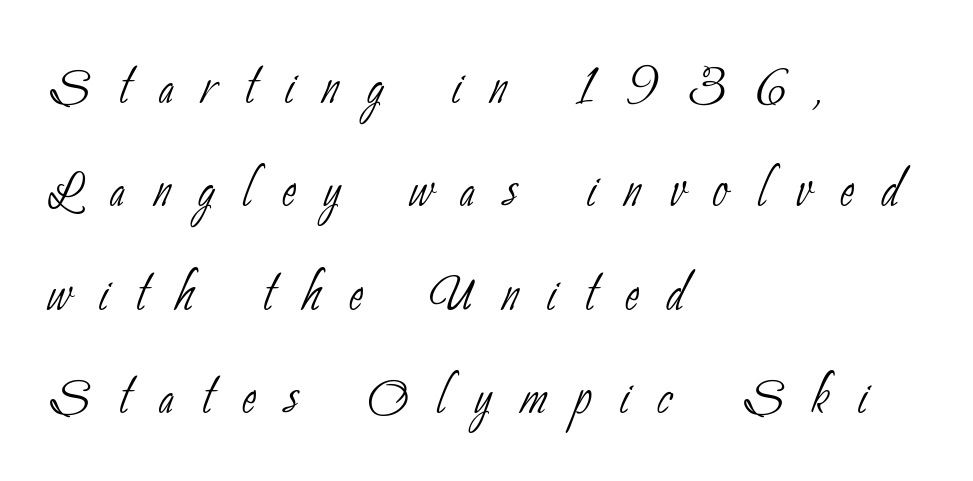
{"serif": "no", "bold": "no", "weight": "thin", "width": "condensed", "stroke_contrast": "low", "x_height": "small", "monospaced": "no", "underline": "no", "align": "left", "line_spacing": "normal", "line_spacing_ratio": 1.52, "letter_spacing": "wide", "letter_spacing_em": 0.42, "glyph_px": 68}
